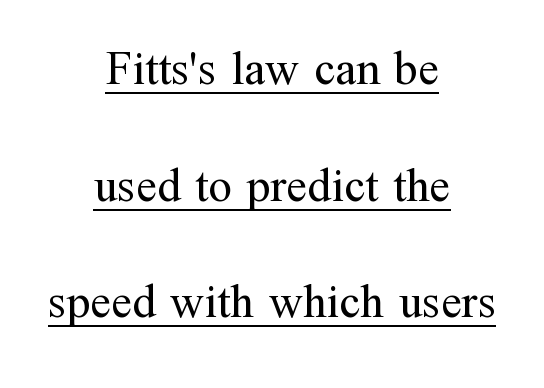
Is the block centered? Yes — each line is placed symmetrically about the middle. Underlining? Definitely there. The line texture is even and compact thanks to regular tracking. When letters stand straight like this, we call the style roman or upright.
